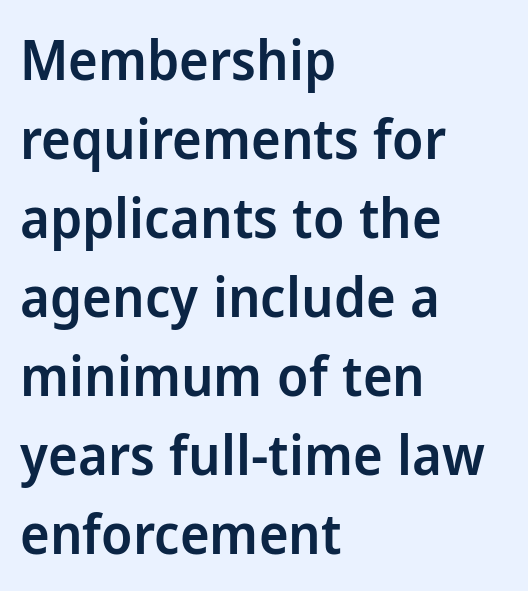
Q: Is the text bold? A: Semi-bold.
Q: Is the text italic (slanted)? A: No, it is upright.
Q: Is the typeface a serif or a sans-serif typeface? A: Sans-serif.
Q: Is the text underlined? A: No.
Q: How is the paragraph aligned? A: Left-aligned.
Q: Is the spacing between letters normal or unusually wide? A: Normal.
Q: Is the spacing between lines tight, normal or loose? A: Normal.
Q: Width (condensed, normal, or wide)? A: Normal.
Q: Stroke contrast? A: Low.
Q: x-height? A: Medium.
Q: Monospaced? A: No.
